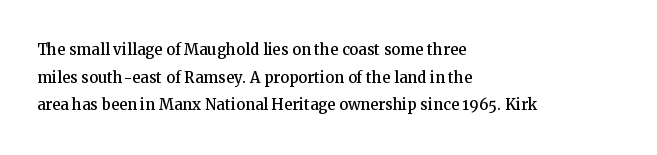
The block of text has a typical density, with ordinary space between rows. The letters stand straight up with perfectly vertical stems. Line starts are locked; line ends wander. Between one letter and the next there's only the usual sliver of space. Type without underlining.
